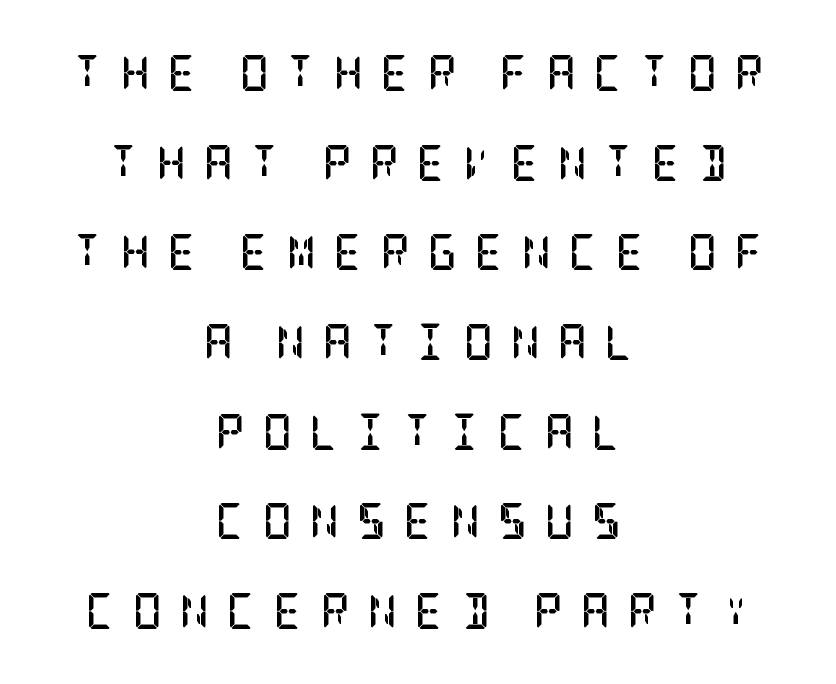
The image shows 36 px semibold, condensed serif type, upright; set centered, loose line spacing (2.49x), unusually wide letter spacing (+0.49 em), not underlined; low stroke contrast and a large x-height.
